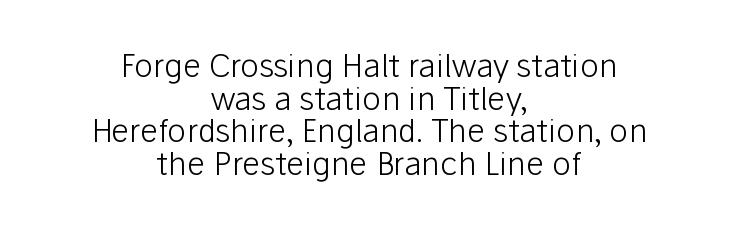
The image shows 32 px light sans-serif type, upright; set centered, tight line spacing (1.02x), normal letter spacing, not underlined; low stroke contrast and a medium x-height.
